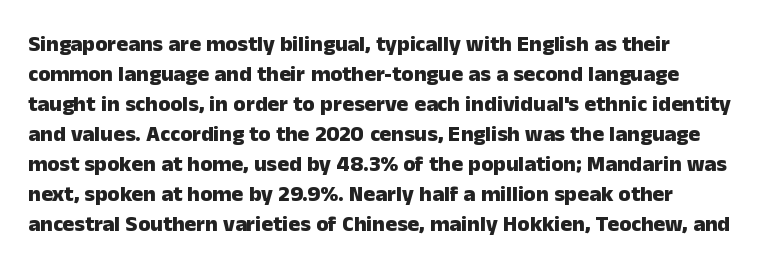
Q: Is the text bold? A: Yes.
Q: Is the text italic (slanted)? A: No, it is upright.
Q: Is the text underlined? A: No.
Q: Is the spacing between letters normal or unusually wide? A: Normal.
Q: Is the spacing between lines tight, normal or loose? A: Normal.
